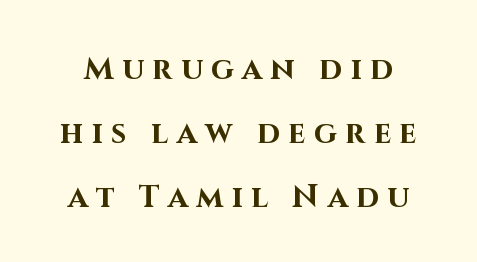
Vertical strokes here are truly vertical. These lines have a slow, spaced-out rhythm from letter to letter. Emphasis by weight is at full strength: bold. Each letter keeps its own natural width here, so spacing adapts to shape.
